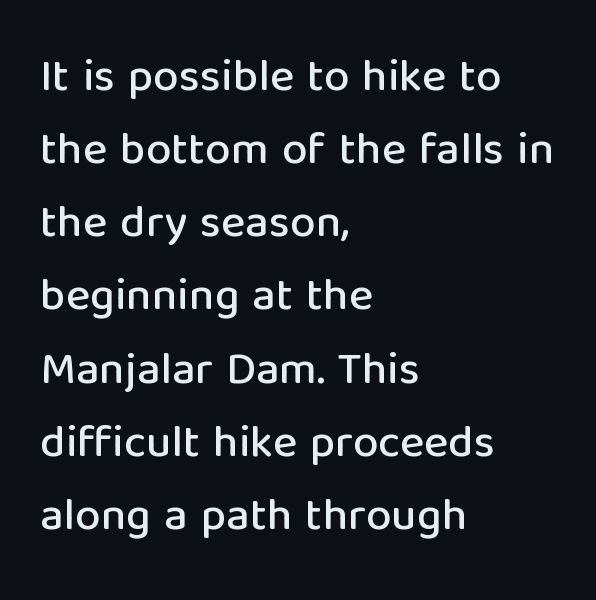
{"serif": "no", "italic": "no", "width": "normal", "stroke_contrast": "low", "x_height": "medium", "monospaced": "no", "underline": "no", "align": "left", "line_spacing": "normal", "line_spacing_ratio": 1.59, "letter_spacing": "normal", "letter_spacing_em": 0.0, "glyph_px": 46}
